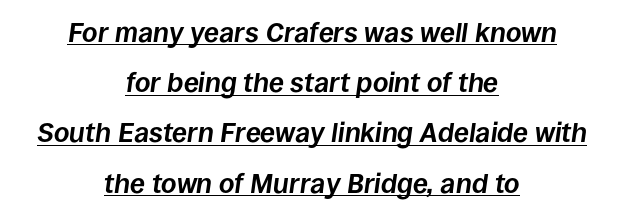
{"italic": "yes", "lean": "right", "slant_degrees": 8, "bold": "yes", "underline": "yes", "align": "center", "line_spacing_ratio": 1.86, "letter_spacing": "normal", "letter_spacing_em": 0.0, "glyph_px": 27}
